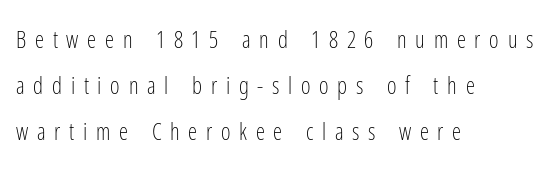
The image shows 23 px text type, upright; set left-aligned, loose line spacing (1.99x), unusually wide letter spacing (+0.38 em), not underlined.
